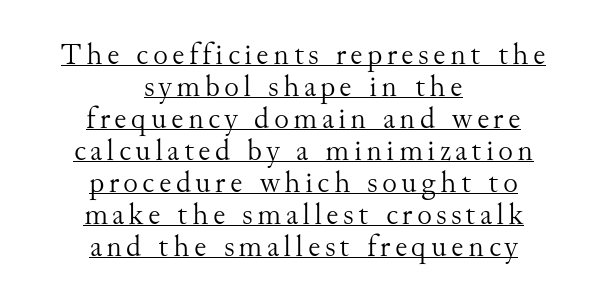
{"serif": "yes", "italic": "no", "bold": "no", "weight": "light", "width": "normal", "stroke_contrast": "medium", "x_height": "small", "monospaced": "no", "underline": "yes", "align": "center", "line_spacing": "tight", "line_spacing_ratio": 1.03, "glyph_px": 31}
